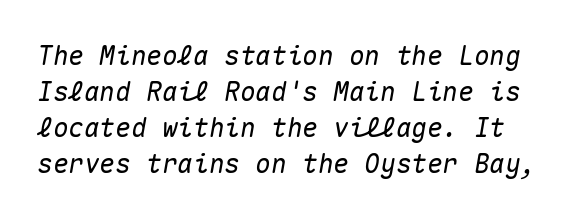
{"italic": "yes", "lean": "right", "slant_degrees": 10, "underline": "no", "line_spacing": "normal", "line_spacing_ratio": 1.38, "letter_spacing": "normal", "letter_spacing_em": 0.0, "glyph_px": 26}
